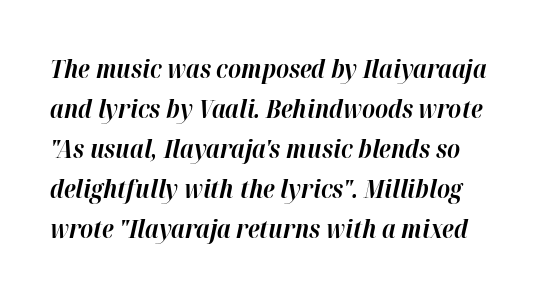
Honestly, the letter spacing is just normal — you wouldn't notice it. Honestly, there is no underline to notice here at all. Vertical spacing — default. The letters are slanted; this is an italic face. The passage shown is emphatically bold.
